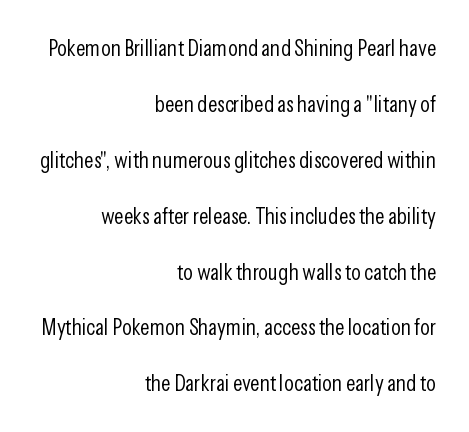
Q: Is the text bold? A: No.
Q: Is the text italic (slanted)? A: No, it is upright.
Q: Is the text underlined? A: No.
Q: How is the paragraph aligned? A: Right-aligned.
Q: Is the spacing between letters normal or unusually wide? A: Normal.
Q: Is the spacing between lines tight, normal or loose? A: Loose.
